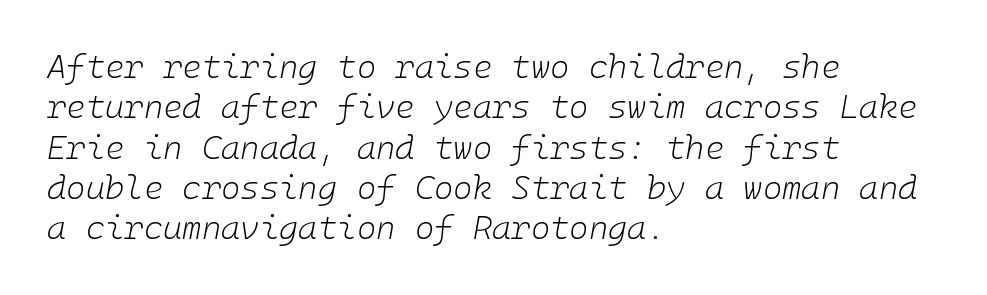
{"italic": "yes", "lean": "right", "slant_degrees": 10, "bold": "no", "weight": "light", "width": "normal", "stroke_contrast": "low", "x_height": "medium", "underline": "no", "align": "left", "line_spacing_ratio": 1.22, "letter_spacing": "normal", "letter_spacing_em": 0.0, "glyph_px": 33}
